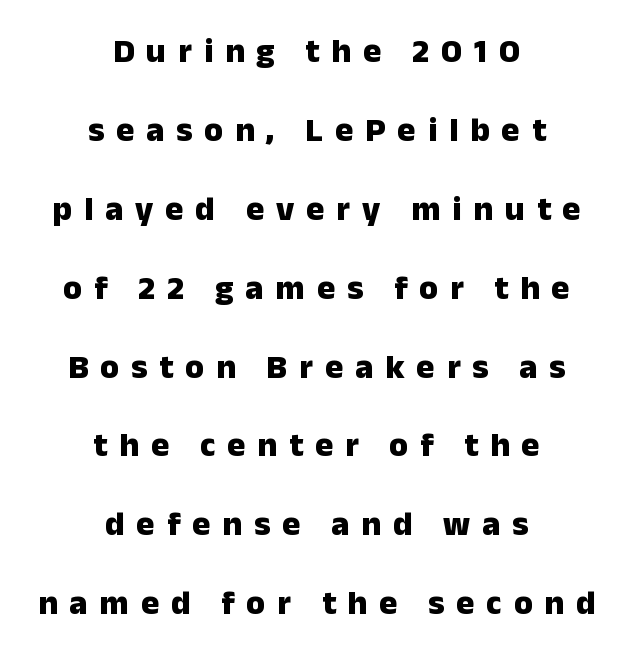
{"serif": "no", "italic": "no", "bold": "yes", "weight": "heavy", "width": "normal", "stroke_contrast": "low", "x_height": "medium", "monospaced": "no", "underline": "no", "align": "center", "line_spacing": "loose", "line_spacing_ratio": 2.32, "letter_spacing": "wide", "letter_spacing_em": 0.35, "glyph_px": 34}
